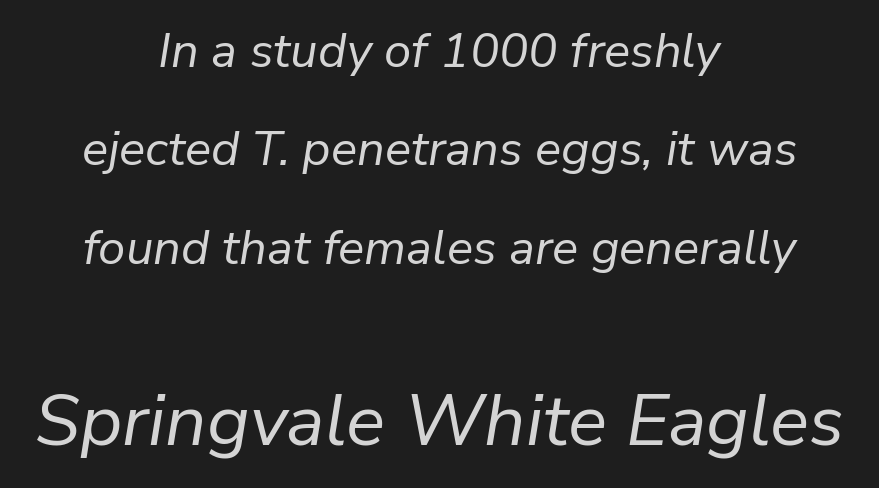
{"italic": "yes", "lean": "right", "slant_degrees": 9, "bold": "no", "weight": "regular", "width": "normal", "stroke_contrast": "low", "x_height": "medium", "monospaced": "no", "underline": "no", "align": "center", "line_spacing": "loose", "line_spacing_ratio": 2.01, "letter_spacing": "normal", "letter_spacing_em": 0.0, "larger_block": "second", "size_ratio": 1.49, "glyph_px": 73}
